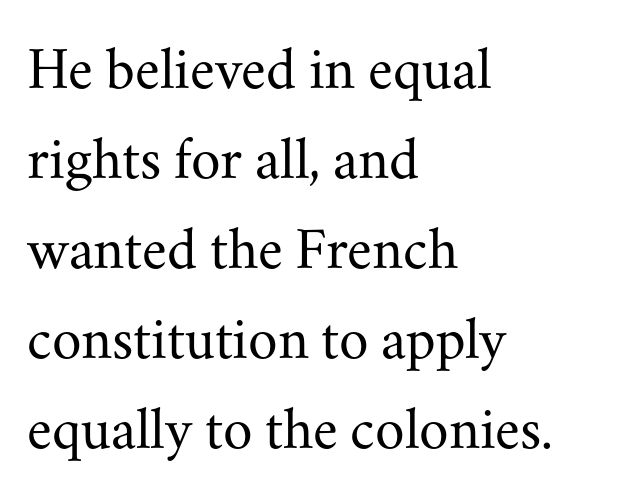
The image shows 60 px regular-weight serif type, upright; set left-aligned, normal line spacing (1.5x), normal letter spacing, not underlined; medium stroke contrast and a small x-height.
